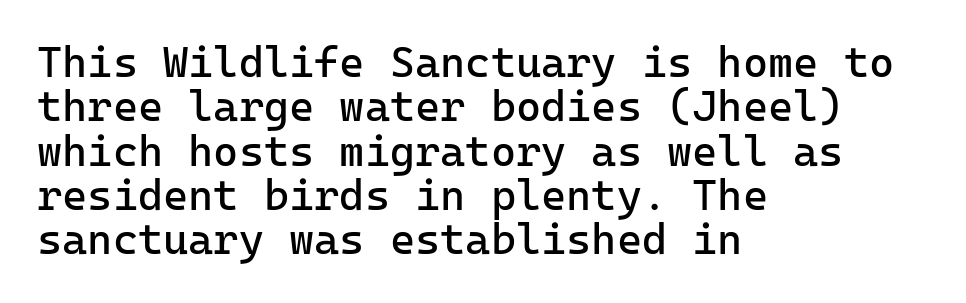
Q: Is the text bold? A: No.
Q: Is the text italic (slanted)? A: No, it is upright.
Q: Is the typeface a serif or a sans-serif typeface? A: Sans-serif.
Q: Is the text underlined? A: No.
Q: How is the paragraph aligned? A: Left-aligned.
Q: Is the spacing between letters normal or unusually wide? A: Normal.
Q: Is the spacing between lines tight, normal or loose? A: Tight.
Q: Width (condensed, normal, or wide)? A: Normal.
Q: Stroke contrast? A: Low.
Q: x-height? A: Medium.
Q: Monospaced? A: Yes.
